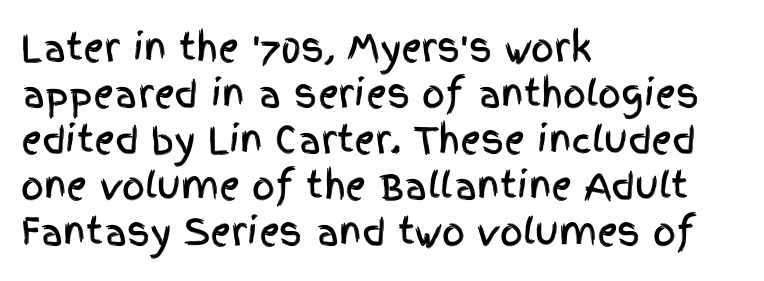
Q: Is the text italic (slanted)? A: No, it is upright.
Q: Is the typeface a serif or a sans-serif typeface? A: Sans-serif.
Q: Is the text underlined? A: No.
Q: How is the paragraph aligned? A: Left-aligned.
Q: Is the spacing between letters normal or unusually wide? A: Normal.
Q: Is the spacing between lines tight, normal or loose? A: Normal.
Q: Width (condensed, normal, or wide)? A: Condensed.
Q: x-height? A: Large.
Q: Monospaced? A: No.
